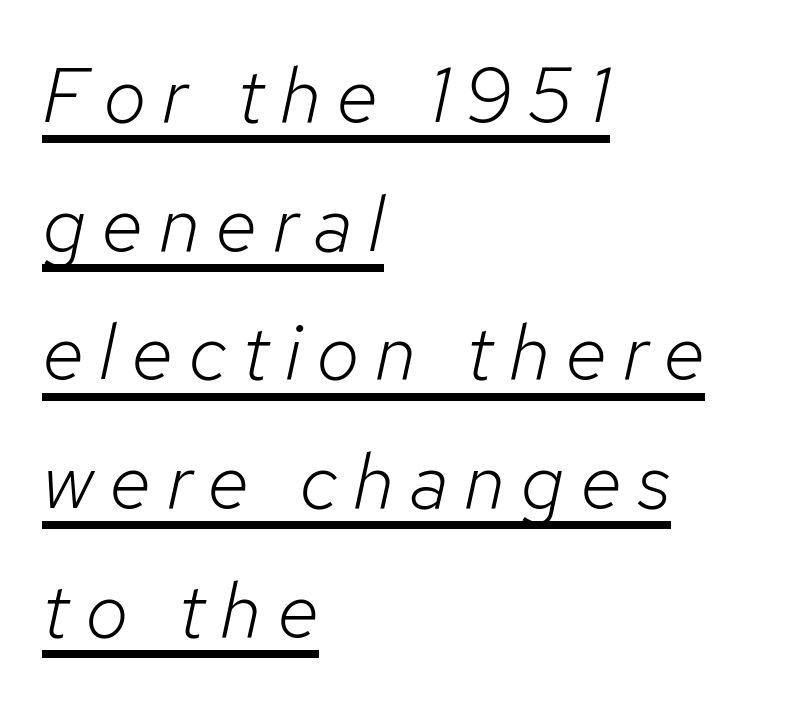
Q: Is the text bold? A: No.
Q: Is the text italic (slanted)? A: Yes, it leans right by about 12 degrees.
Q: Is the text underlined? A: Yes.
Q: How is the paragraph aligned? A: Left-aligned.
Q: Is the spacing between letters normal or unusually wide? A: Unusually wide.
Q: Is the spacing between lines tight, normal or loose? A: Normal.
Q: Width (condensed, normal, or wide)? A: Normal.
Q: Stroke contrast? A: Low.
Q: x-height? A: Medium.
Q: Monospaced? A: No.
